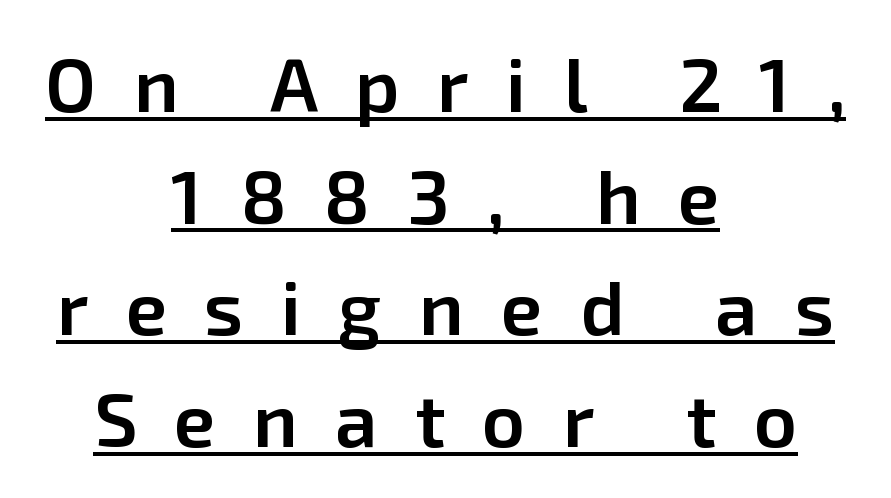
{"serif": "no", "italic": "no", "bold": "semi", "weight": "semibold", "width": "normal", "stroke_contrast": "low", "x_height": "medium", "monospaced": "no", "underline": "yes", "align": "center", "line_spacing": "normal", "line_spacing_ratio": 1.47, "letter_spacing": "wide", "letter_spacing_em": 0.49, "glyph_px": 76}
